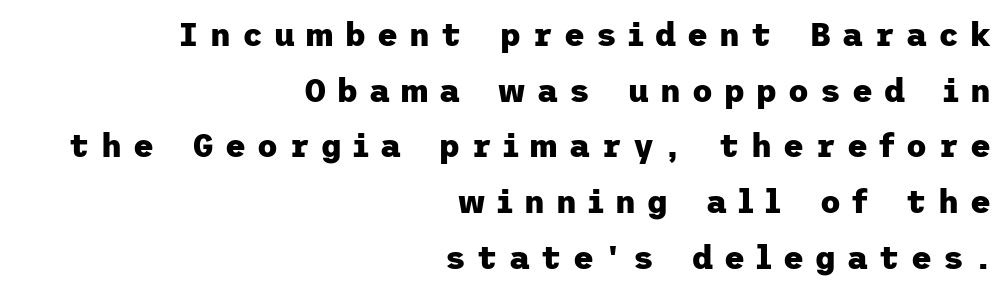
Q: Is the text bold? A: Yes.
Q: Is the text italic (slanted)? A: No, it is upright.
Q: Is the typeface a serif or a sans-serif typeface? A: Sans-serif.
Q: Is the text underlined? A: No.
Q: How is the paragraph aligned? A: Right-aligned.
Q: Is the spacing between letters normal or unusually wide? A: Unusually wide.
Q: Width (condensed, normal, or wide)? A: Normal.
Q: Stroke contrast? A: Low.
Q: x-height? A: Medium.
